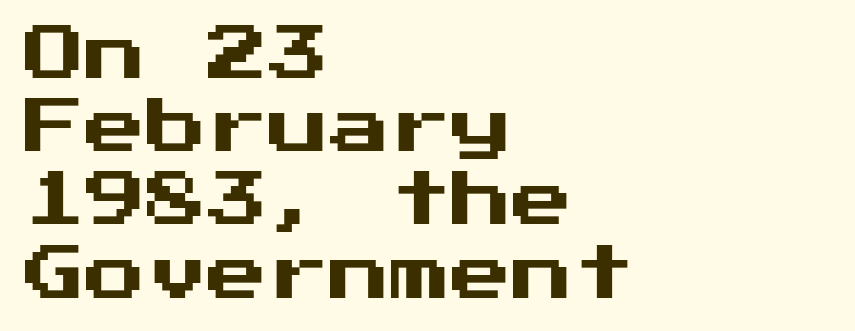
{"serif": "no", "italic": "no", "width": "normal", "stroke_contrast": "medium", "x_height": "medium", "underline": "no", "align": "left", "line_spacing_ratio": 1.2, "letter_spacing": "normal", "letter_spacing_em": 0.0, "glyph_px": 61}
